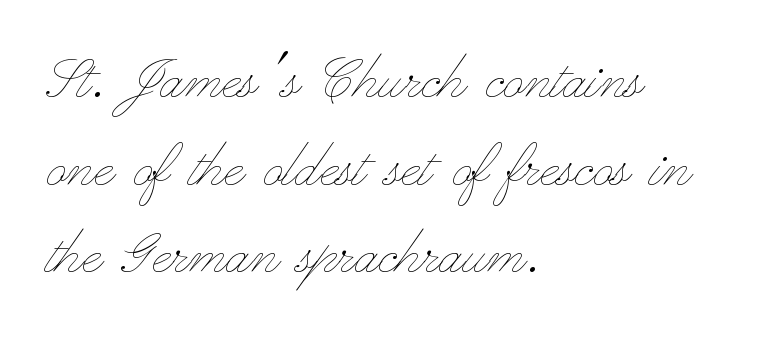
{"bold": "no", "weight": "thin", "width": "wide", "stroke_contrast": "low", "x_height": "small", "monospaced": "no", "underline": "no", "align": "left", "line_spacing": "normal", "line_spacing_ratio": 1.27, "letter_spacing": "normal", "letter_spacing_em": 0.0, "glyph_px": 69}
